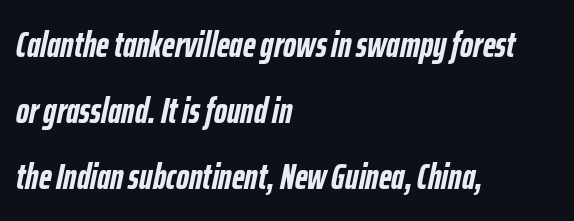
The image shows 36 px semibold, condensed type, italic (leaning right); set left-aligned, line spacing 1.83x, normal letter spacing, not underlined; low stroke contrast and a medium x-height.
